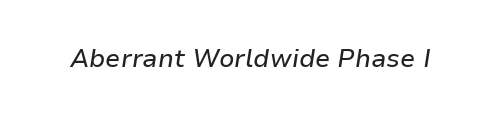
The image shows 25 px text type, italic (leaning right); set normal letter spacing, not underlined.
